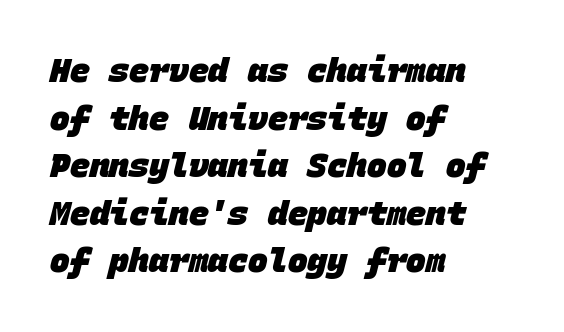
The image shows 33 px heavy sans-serif type, monospaced; set left-aligned, normal line spacing (1.44x), normal letter spacing, not underlined; low stroke contrast and a large x-height.
